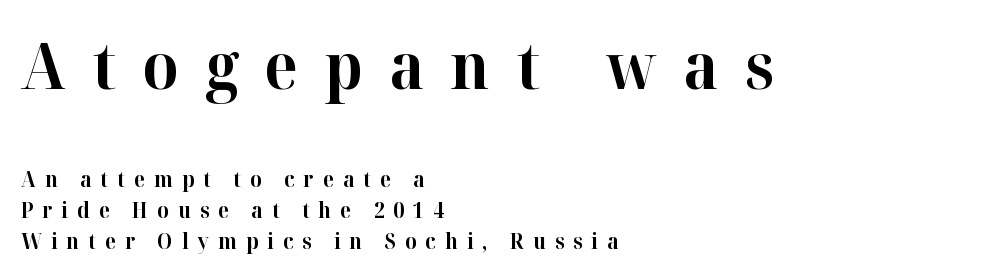
The image shows 63 px bold serif type, upright; set left-aligned, normal line spacing (1.47x), unusually wide letter spacing (+0.42 em), not underlined; the first (top) block is 3.0x larger; high stroke contrast and a medium x-height.
